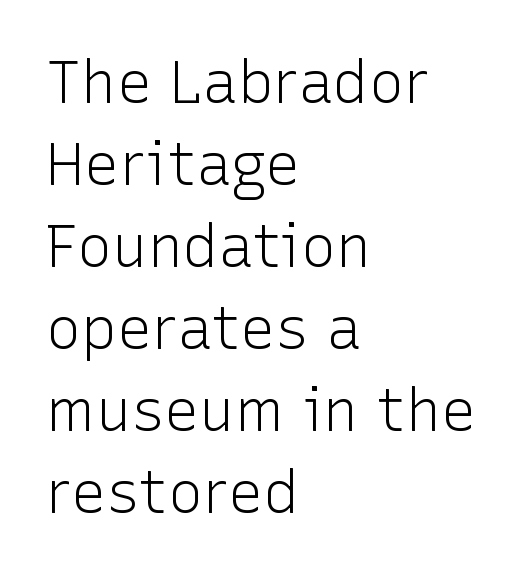
If you drew a ruler down the left edge, every line would touch it. Weight: not bold — regular or lighter. The letterforms sit shoulder to shoulder at normal distance. The passage shown is typed in a proportional face where columns would drift. This rendering features lettering with no underline.
